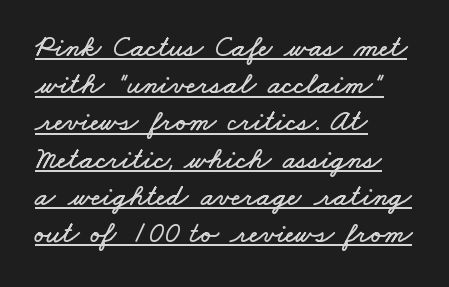
{"width": "wide", "stroke_contrast": "low", "x_height": "small", "monospaced": "no", "underline": "yes", "align": "left", "line_spacing_ratio": 1.24, "letter_spacing": "normal", "letter_spacing_em": 0.0, "glyph_px": 30}
